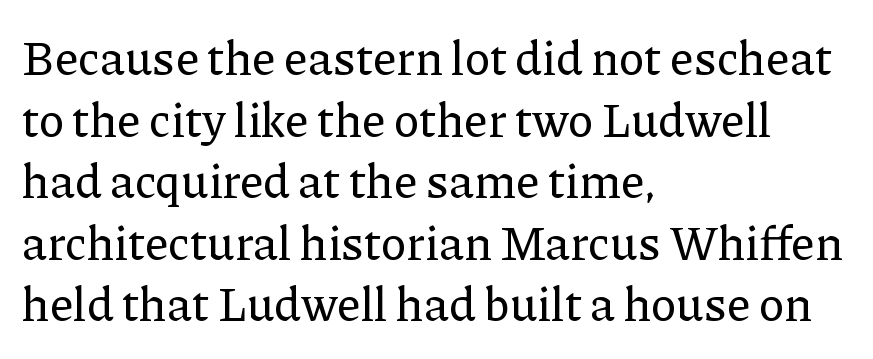
{"serif": "yes", "italic": "no", "width": "normal", "stroke_contrast": "low", "x_height": "medium", "monospaced": "no", "underline": "no", "align": "left", "line_spacing": "normal", "line_spacing_ratio": 1.31, "letter_spacing": "normal", "letter_spacing_em": 0.0, "glyph_px": 47}
